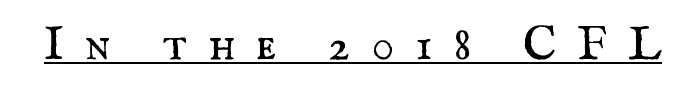
The image shows 47 px regular-weight serif type, upright; set unusually wide letter spacing (+0.44 em), underlined; medium stroke contrast and a small x-height.
